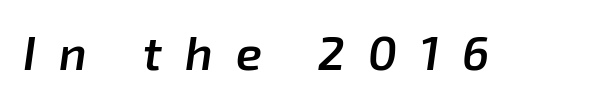
Every letter is mildly thick-stroked: semibold rather than bold. Each letter keeps its own natural width here, so spacing adapts to shape. Slanted lettering throughout. The foot of each line stays bare and open. Someone cranked the tracking dial way up on this one.
